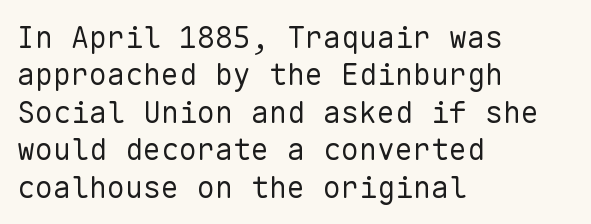
This rendering uses left alignment, leaving the right contour irregular. Successive baselines arrive at the customary interval. The letters march in equal steps, a hallmark of fixed-pitch type. The type is set solid horizontally, with unmodified tracking. Tall strokes in this sample are plumb rather than angled.
